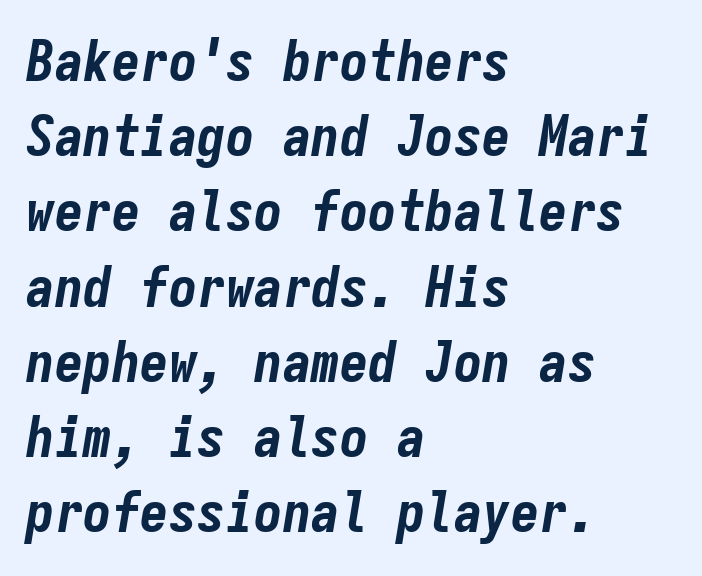
The image shows 57 px bold, condensed type, italic (leaning right), monospaced; set left-aligned, normal line spacing (1.32x), normal letter spacing, not underlined; low stroke contrast and a medium x-height.
